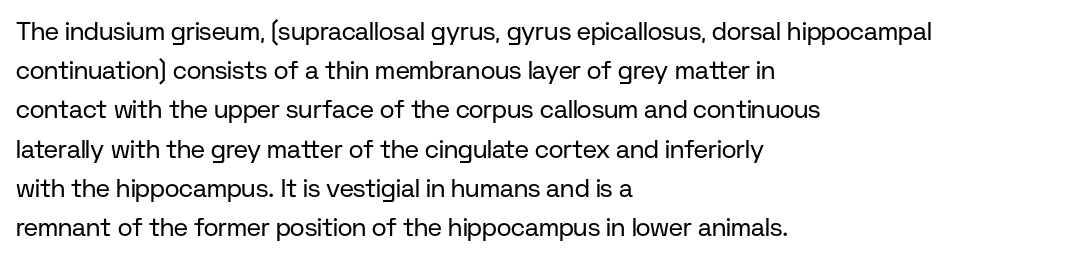
Is this a heavy cut? Hardly; it is regular or lighter. In CSS terms this would be text-align: left. Words appear dense and cohesive because spacing is normal. The gap between lines stays unmarked. Reading down the column, the eye jumps a familiar distance to each next line. This is roman type, the default non-slanted kind.
